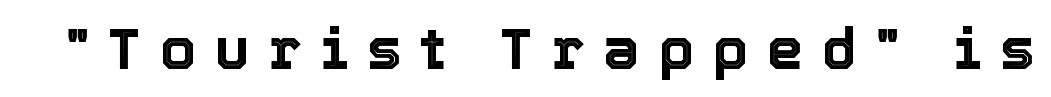
In terms of letterspacing, this is a distinctly airy, spread setting. In terms of posture, this sample is upright. Character widths vary here, with narrow letters taking less room than wide ones. The zone under the glyphs is completely vacant.
